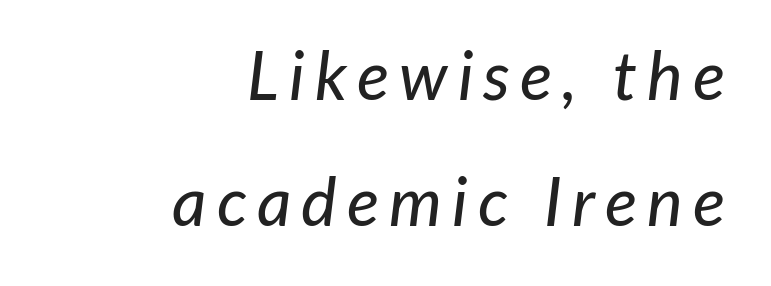
Q: Is the text italic (slanted)? A: Yes, it leans right by about 7 degrees.
Q: Is the text underlined? A: No.
Q: How is the paragraph aligned? A: Right-aligned.
Q: Width (condensed, normal, or wide)? A: Normal.
Q: Stroke contrast? A: Low.
Q: x-height? A: Medium.
Q: Monospaced? A: No.
